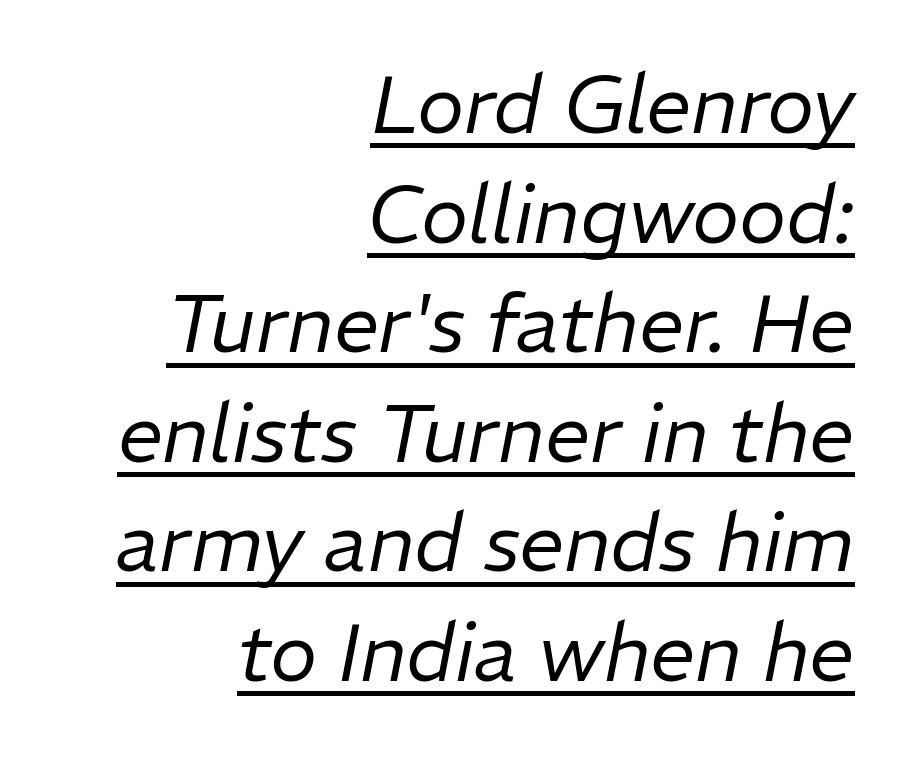
Q: Is the text bold? A: No.
Q: Is the text italic (slanted)? A: Yes, it leans right by about 11 degrees.
Q: Is the text underlined? A: Yes.
Q: How is the paragraph aligned? A: Right-aligned.
Q: Is the spacing between letters normal or unusually wide? A: Normal.
Q: Is the spacing between lines tight, normal or loose? A: Normal.
Q: Width (condensed, normal, or wide)? A: Normal.
Q: Stroke contrast? A: Low.
Q: x-height? A: Medium.
Q: Monospaced? A: No.
